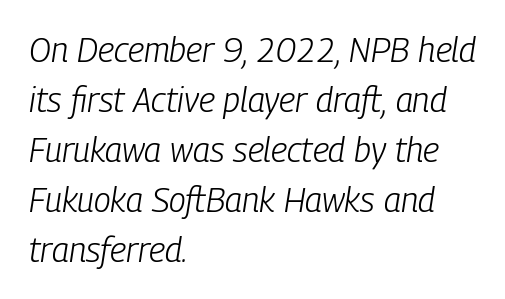
Q: Is the text bold? A: No.
Q: Is the text italic (slanted)? A: Yes, it leans right by about 9 degrees.
Q: Is the text underlined? A: No.
Q: How is the paragraph aligned? A: Left-aligned.
Q: Is the spacing between letters normal or unusually wide? A: Normal.
Q: Is the spacing between lines tight, normal or loose? A: Normal.
Q: Width (condensed, normal, or wide)? A: Condensed.
Q: Stroke contrast? A: Low.
Q: x-height? A: Medium.
Q: Monospaced? A: No.
